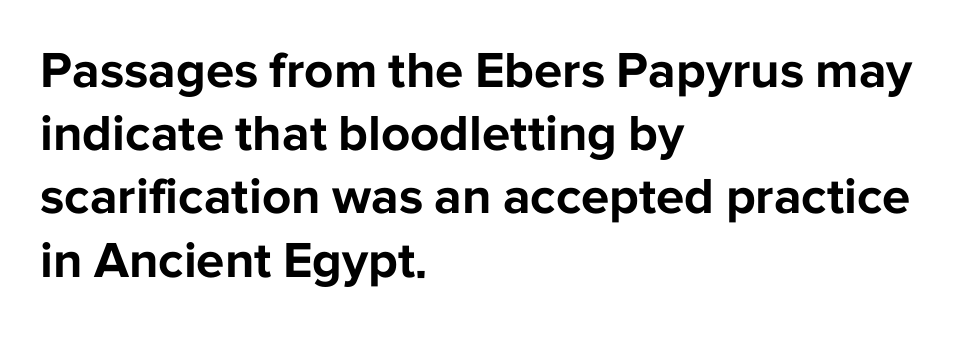
{"serif": "no", "italic": "no", "bold": "yes", "weight": "bold", "width": "normal", "stroke_contrast": "low", "x_height": "medium", "monospaced": "no", "underline": "no", "align": "left", "line_spacing_ratio": 1.24, "letter_spacing": "normal", "letter_spacing_em": 0.0, "glyph_px": 51}
